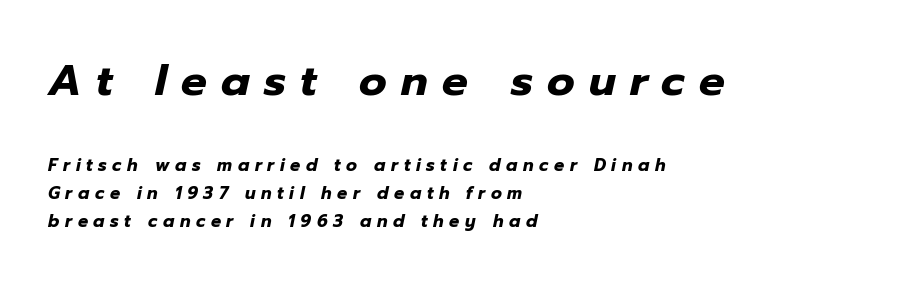
Honestly, the row spacing looks completely unremarkable. Check the space under the baseline: it is left empty. Characters are canted at an angle relative to the baseline's perpendicular. The horizontal fit of the characters is loose and conspicuously gappy. In this sample the first text group is rendered at the bigger scale.
